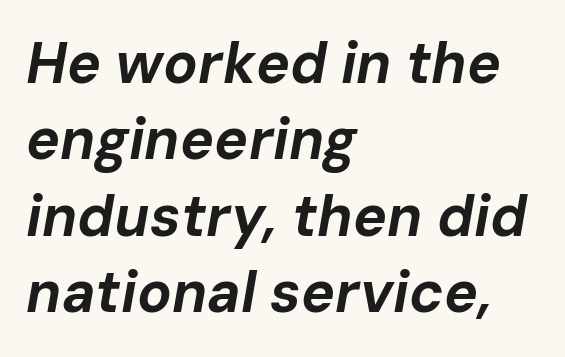
The image shows 57 px bold type, italic (leaning right); set left-aligned, normal line spacing (1.34x), normal letter spacing, not underlined; low stroke contrast and a medium x-height.
